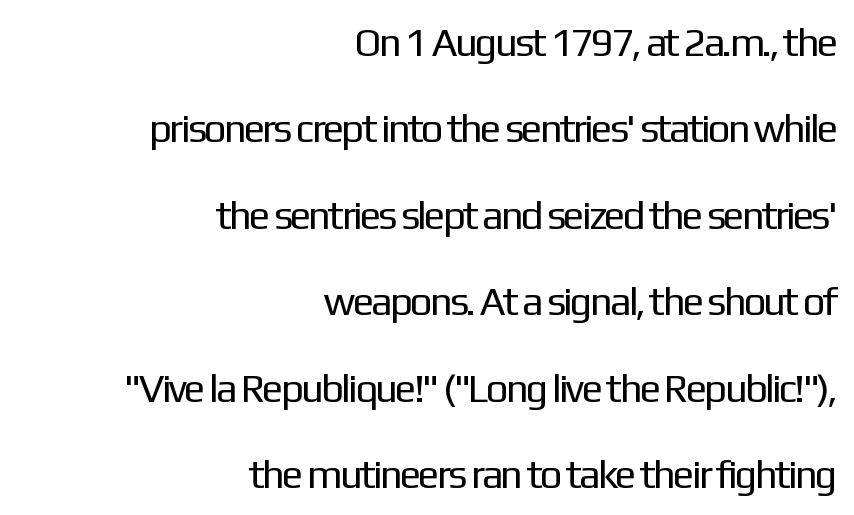
{"serif": "no", "italic": "no", "bold": "no", "weight": "regular", "width": "normal", "stroke_contrast": "low", "x_height": "medium", "monospaced": "no", "underline": "no", "align": "right", "line_spacing": "loose", "line_spacing_ratio": 2.16, "letter_spacing": "normal", "letter_spacing_em": 0.0, "glyph_px": 40}
